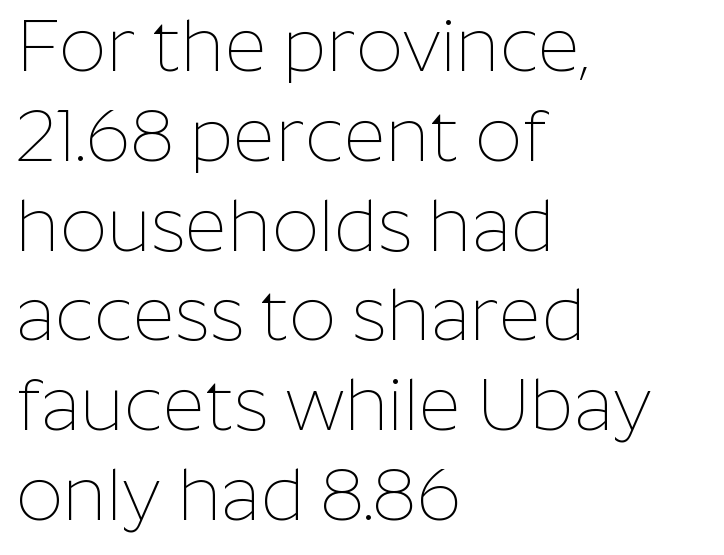
The image shows 73 px thin sans-serif type, upright; set left-aligned, line spacing 1.23x, normal letter spacing, not underlined; low stroke contrast and a medium x-height.
